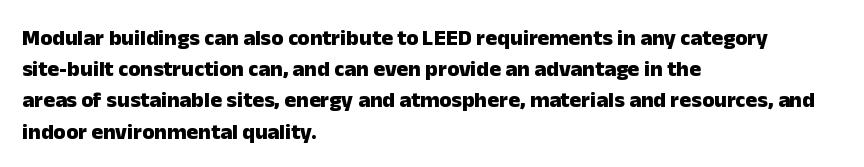
In CSS terms this would be text-align: left. Baseline-to-baseline distance is the conventional proportion of letter height. Notice how the stems are strictly vertical — no italics here. The space beneath each line is pristine and unruled. Spacing between characters is what you'd get straight out of the box. The passage shown is emphatically bold.
